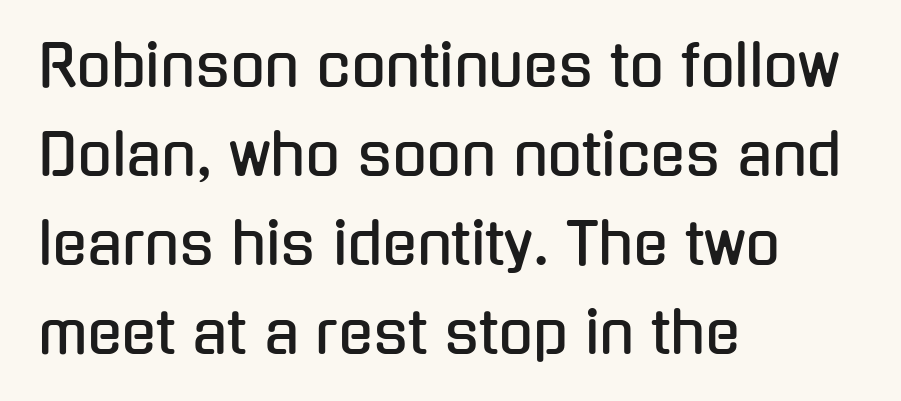
Q: Is the text italic (slanted)? A: No, it is upright.
Q: Is the typeface a serif or a sans-serif typeface? A: Sans-serif.
Q: Is the text underlined? A: No.
Q: How is the paragraph aligned? A: Left-aligned.
Q: Is the spacing between letters normal or unusually wide? A: Normal.
Q: Is the spacing between lines tight, normal or loose? A: Normal.
Q: Width (condensed, normal, or wide)? A: Condensed.
Q: Stroke contrast? A: Low.
Q: x-height? A: Medium.
Q: Monospaced? A: No.
